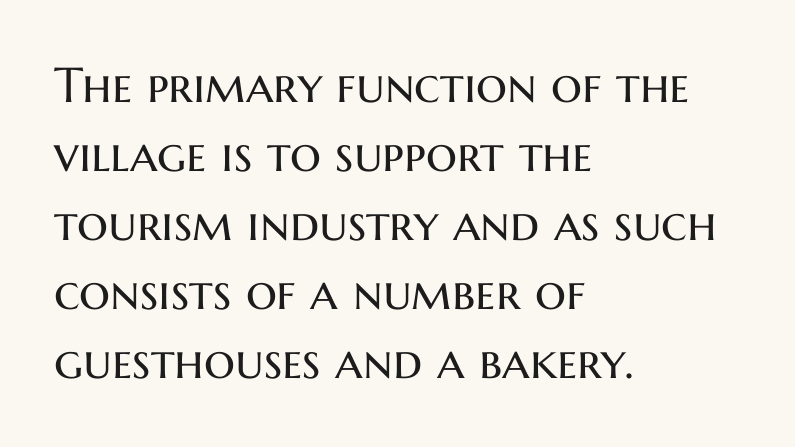
Ascenders rise straight up at ninety degrees. This rendering employs a face without finishing strokes, i.e., a sans-serif. Caption: standard tracking, unaltered. Underlining? Definitely not there. Compared with typical paragraphs, the rows here are spaced about the same.
